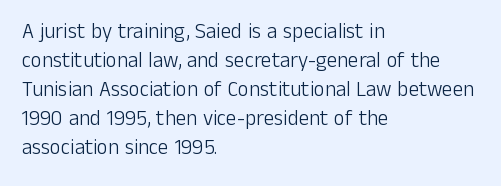
{"italic": "no", "bold": "no", "underline": "no", "align": "left", "line_spacing": "normal", "line_spacing_ratio": 1.38, "letter_spacing": "normal", "letter_spacing_em": 0.0, "glyph_px": 21}
